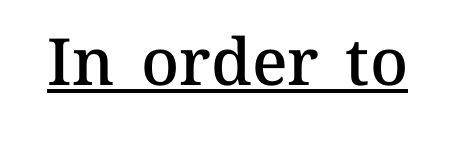
Q: Is the text bold? A: Semi-bold.
Q: Is the text italic (slanted)? A: No, it is upright.
Q: Is the text underlined? A: Yes.
Q: Is the spacing between letters normal or unusually wide? A: Normal.
Q: Width (condensed, normal, or wide)? A: Normal.
Q: Stroke contrast? A: Medium.
Q: x-height? A: Medium.
Q: Monospaced? A: No.
